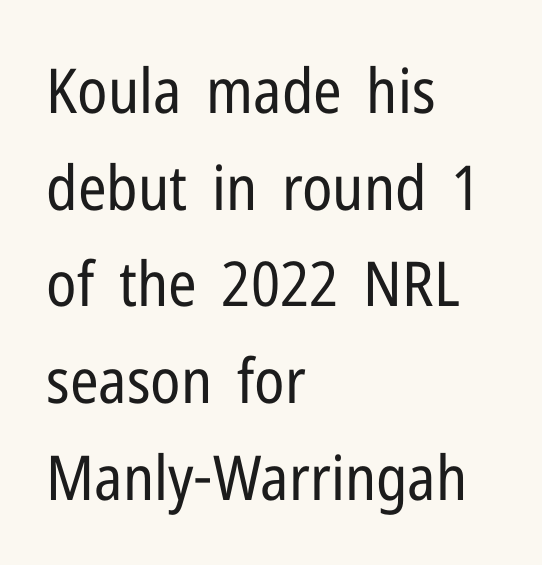
Here the glyphs are tracked normally, forming tight word shapes. Here the designer chose a conventional face with non-uniform glyph widths. Posture: straight, roman, zero tilt. Nope, no serifs anywhere on these letters. This sample is left-justified, so line endings fall wherever the words run out.
